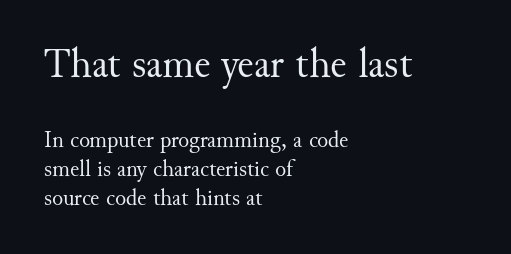
Q: Is the text bold? A: No.
Q: Is the text italic (slanted)? A: No, it is upright.
Q: Is the typeface a serif or a sans-serif typeface? A: Serif.
Q: Is the text underlined? A: No.
Q: How is the paragraph aligned? A: Left-aligned.
Q: Is the spacing between letters normal or unusually wide? A: Normal.
Q: Is the spacing between lines tight, normal or loose? A: Normal.
Q: Which block of text is set in a larger size, the first (top) or the second (bottom)? A: The first (top) one.
Q: Width (condensed, normal, or wide)? A: Normal.
Q: Stroke contrast? A: Medium.
Q: x-height? A: Small.
Q: Monospaced? A: No.
